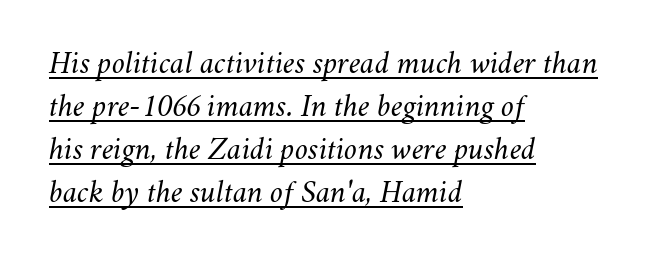
{"italic": "yes", "lean": "right", "slant_degrees": 11, "bold": "no", "weight": "light", "width": "normal", "stroke_contrast": "medium", "x_height": "small", "monospaced": "no", "underline": "yes", "align": "left", "line_spacing": "normal", "line_spacing_ratio": 1.3, "letter_spacing": "normal", "letter_spacing_em": 0.0, "glyph_px": 33}
